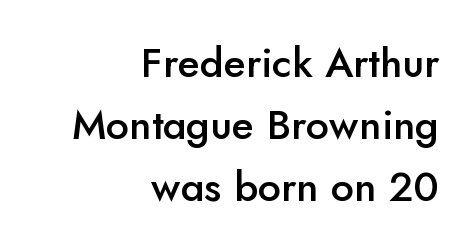
Q: Is the text bold? A: Semi-bold.
Q: Is the text italic (slanted)? A: No, it is upright.
Q: Is the typeface a serif or a sans-serif typeface? A: Sans-serif.
Q: Is the text underlined? A: No.
Q: How is the paragraph aligned? A: Right-aligned.
Q: Is the spacing between letters normal or unusually wide? A: Normal.
Q: Is the spacing between lines tight, normal or loose? A: Normal.
Q: Width (condensed, normal, or wide)? A: Normal.
Q: Stroke contrast? A: Low.
Q: x-height? A: Small.
Q: Monospaced? A: No.
